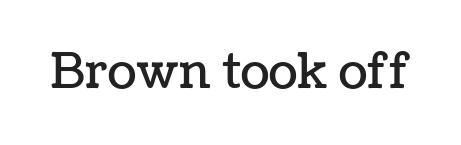
Spacing verdict: proportional, widths tailored to each character. Posture: upright roman. Has an underline been added? It has not. Spacing between characters is what you'd get straight out of the box.
